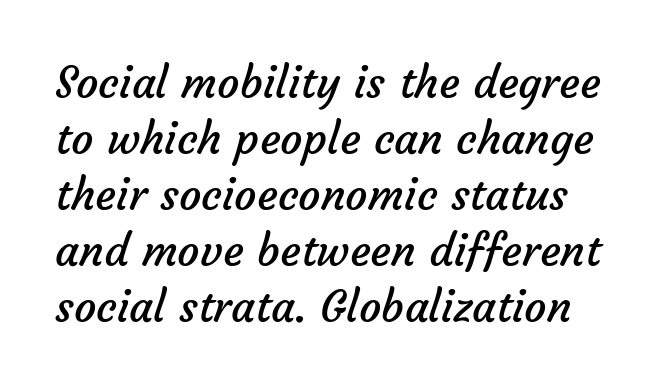
The image shows 44 px regular-weight sans-serif type; set normal line spacing (1.27x), normal letter spacing, not underlined; low stroke contrast and a medium x-height.
